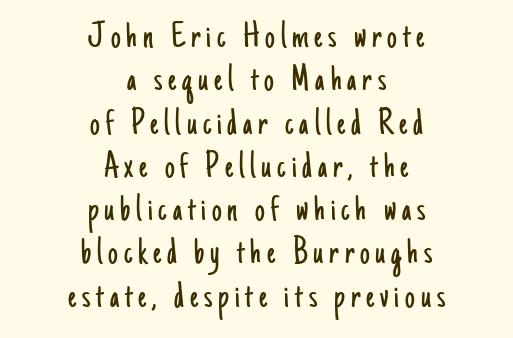
{"serif": "no", "italic": "no", "bold": "no", "weight": "light", "width": "condensed", "stroke_contrast": "low", "x_height": "small", "monospaced": "no", "underline": "no", "align": "center", "line_spacing": "tight", "line_spacing_ratio": 1.11, "glyph_px": 39}
